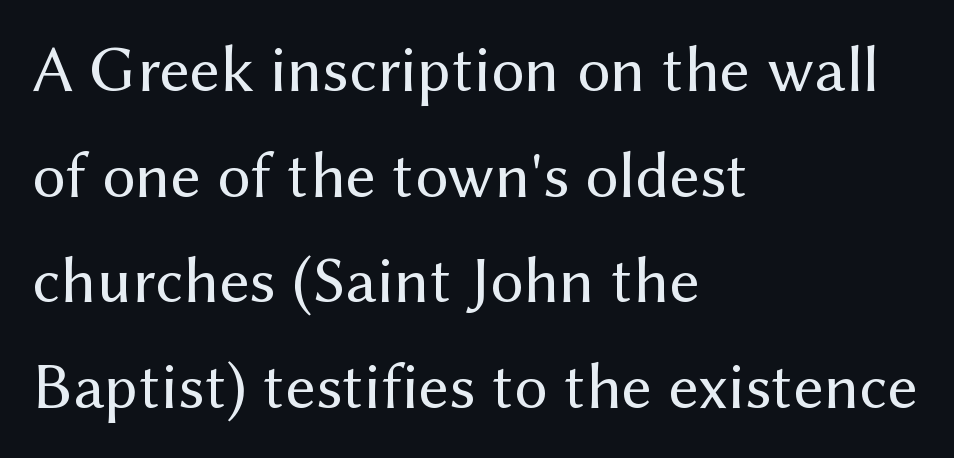
Q: Is the text bold? A: No.
Q: Is the text italic (slanted)? A: No, it is upright.
Q: Is the typeface a serif or a sans-serif typeface? A: Sans-serif.
Q: Is the text underlined? A: No.
Q: How is the paragraph aligned? A: Left-aligned.
Q: Is the spacing between letters normal or unusually wide? A: Normal.
Q: Is the spacing between lines tight, normal or loose? A: Normal.
Q: Width (condensed, normal, or wide)? A: Normal.
Q: Stroke contrast? A: Medium.
Q: x-height? A: Medium.
Q: Monospaced? A: No.
